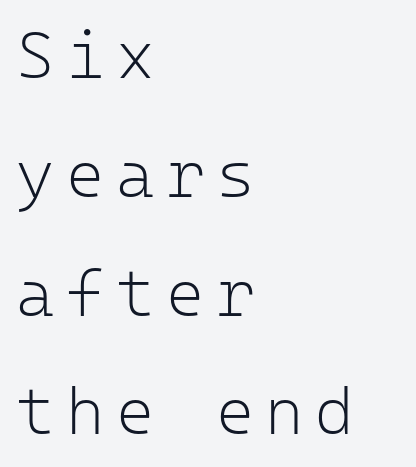
Q: Is the text bold? A: No.
Q: Is the text italic (slanted)? A: No, it is upright.
Q: Is the typeface a serif or a sans-serif typeface? A: Sans-serif.
Q: Is the text underlined? A: No.
Q: How is the paragraph aligned? A: Left-aligned.
Q: Width (condensed, normal, or wide)? A: Normal.
Q: Stroke contrast? A: Low.
Q: x-height? A: Medium.
Q: Monospaced? A: Yes.
